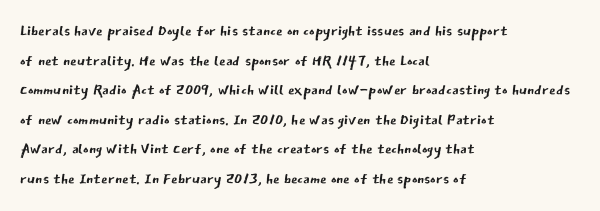
{"italic": "no", "bold": "no", "underline": "no", "align": "left", "line_spacing": "normal", "line_spacing_ratio": 1.41, "letter_spacing": "normal", "letter_spacing_em": 0.0, "glyph_px": 21}
